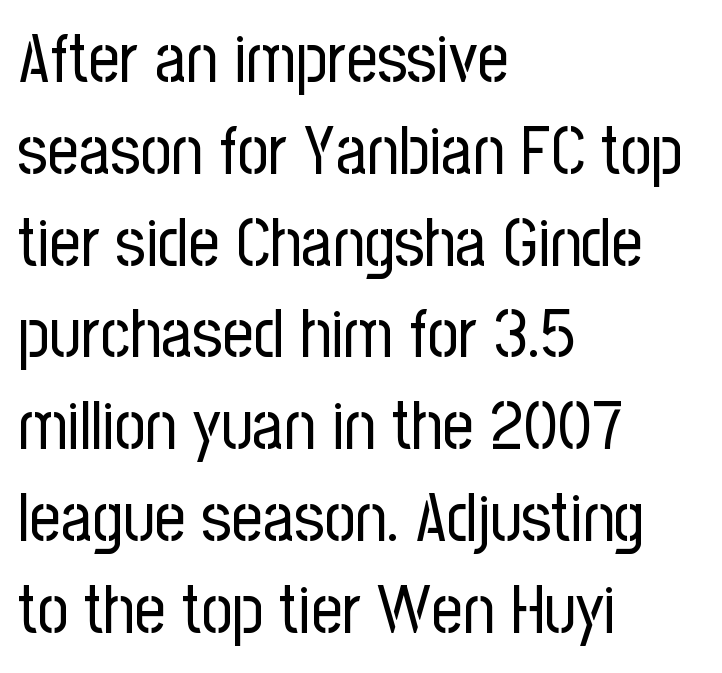
{"serif": "no", "italic": "no", "bold": "no", "weight": "regular", "width": "condensed", "stroke_contrast": "low", "x_height": "medium", "monospaced": "no", "underline": "no", "align": "left", "line_spacing": "normal", "line_spacing_ratio": 1.35, "letter_spacing": "normal", "letter_spacing_em": 0.0, "glyph_px": 68}
